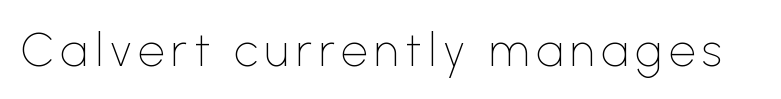
{"serif": "no", "italic": "no", "bold": "no", "weight": "thin", "width": "normal", "stroke_contrast": "low", "x_height": "medium", "monospaced": "no", "underline": "no", "glyph_px": 47}
